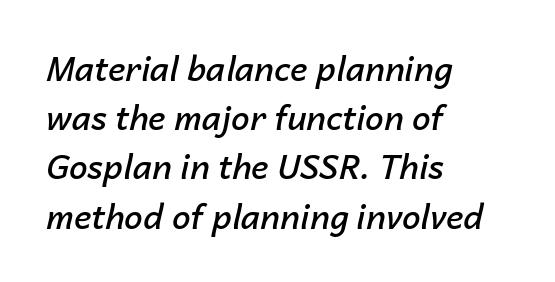
Q: Is the text bold? A: Semi-bold.
Q: Is the text italic (slanted)? A: Yes, it leans right by about 14 degrees.
Q: Is the text underlined? A: No.
Q: How is the paragraph aligned? A: Left-aligned.
Q: Is the spacing between letters normal or unusually wide? A: Normal.
Q: Is the spacing between lines tight, normal or loose? A: Normal.
Q: Width (condensed, normal, or wide)? A: Normal.
Q: Stroke contrast? A: Low.
Q: x-height? A: Medium.
Q: Monospaced? A: No.
